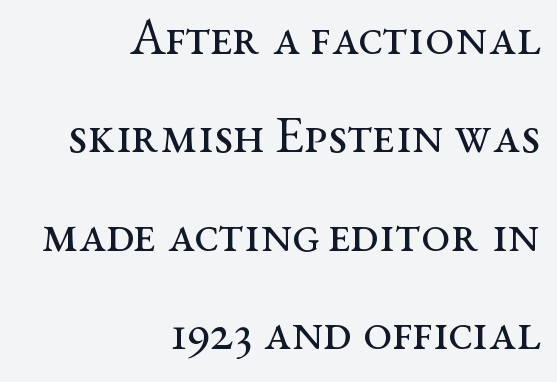
{"serif": "yes", "italic": "no", "bold": "no", "weight": "regular", "width": "wide", "stroke_contrast": "medium", "x_height": "medium", "monospaced": "no", "underline": "no", "align": "right", "line_spacing_ratio": 1.89, "letter_spacing": "normal", "letter_spacing_em": 0.0, "glyph_px": 52}
